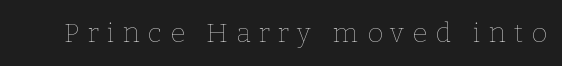
The image shows 27 px text type, upright; set unusually wide letter spacing (+0.3 em), not underlined.
